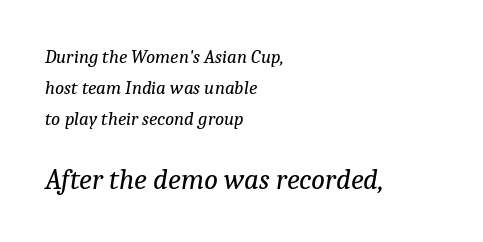
The image shows 29 px regular-weight serif type, italic (leaning right); set left-aligned, normal line spacing (1.64x), normal letter spacing, not underlined; the second (bottom) block is 1.53x larger; low stroke contrast and a medium x-height.
